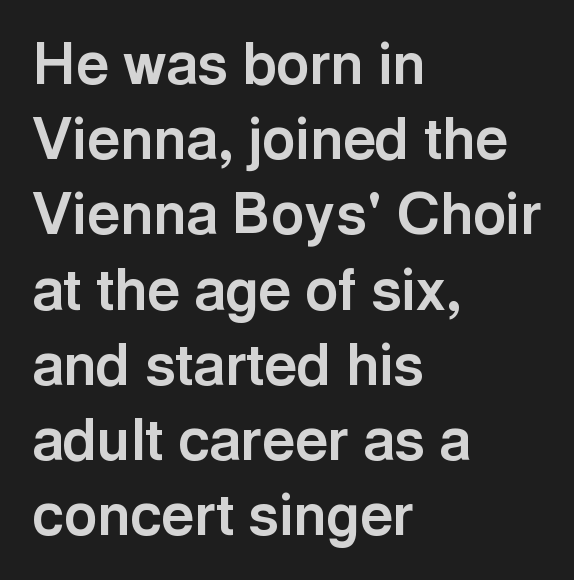
{"serif": "no", "italic": "no", "bold": "yes", "weight": "bold", "width": "normal", "x_height": "medium", "monospaced": "no", "underline": "no", "align": "left", "line_spacing": "normal", "line_spacing_ratio": 1.32, "letter_spacing": "normal", "letter_spacing_em": 0.0, "glyph_px": 57}
